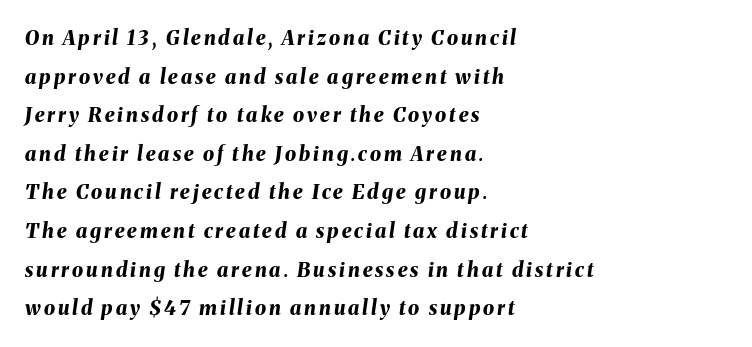
The image shows 20 px bold type, italic (leaning right); set left-aligned, loose line spacing (1.93x), not underlined.
